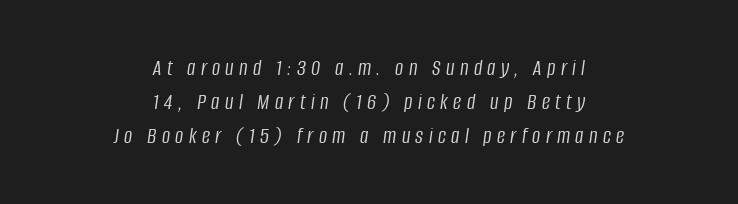
The image shows 23 px text type, italic (leaning right); set centered, normal line spacing (1.47x), unusually wide letter spacing (+0.23 em), not underlined.
